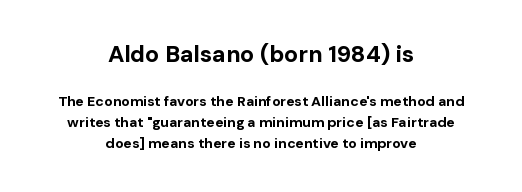
Q: Is the text bold? A: Yes.
Q: Is the text italic (slanted)? A: No, it is upright.
Q: Is the text underlined? A: No.
Q: How is the paragraph aligned? A: Centered.
Q: Is the spacing between letters normal or unusually wide? A: Normal.
Q: Is the spacing between lines tight, normal or loose? A: Normal.
Q: Which block of text is set in a larger size, the first (top) or the second (bottom)? A: The first (top) one.
